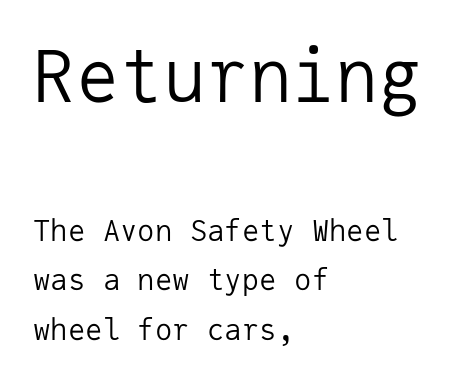
{"serif": "no", "italic": "no", "bold": "no", "weight": "regular", "width": "normal", "stroke_contrast": "low", "x_height": "medium", "monospaced": "yes", "underline": "no", "align": "left", "line_spacing": "normal", "line_spacing_ratio": 1.7, "letter_spacing": "normal", "letter_spacing_em": 0.0, "larger_block": "first", "size_ratio": 2.48, "glyph_px": 72}
